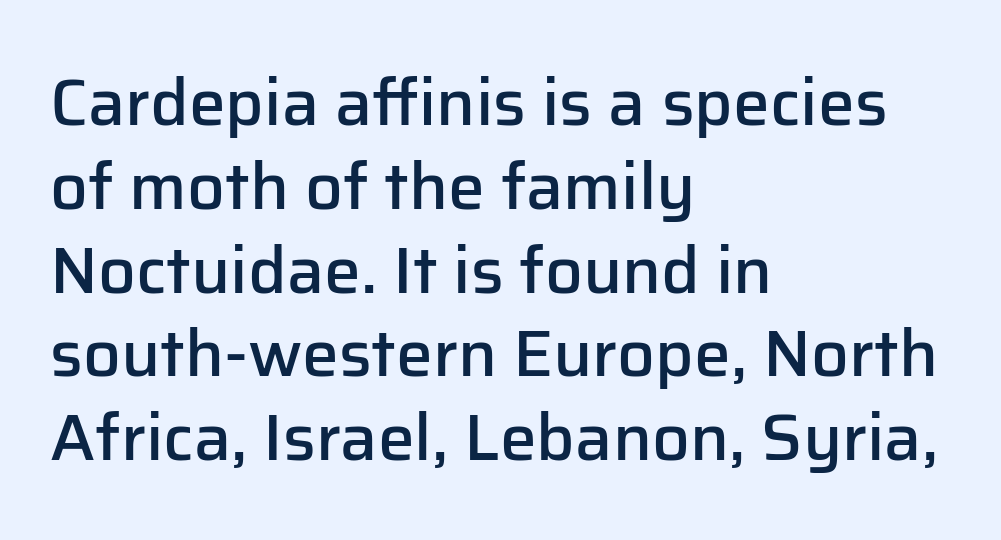
The image shows 66 px semibold sans-serif type, upright; set left-aligned, normal line spacing (1.27x), normal letter spacing, not underlined; low stroke contrast and a medium x-height.
